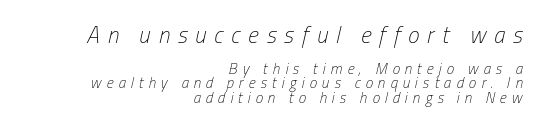
Q: Is the text bold? A: No.
Q: Is the text italic (slanted)? A: Yes, it leans right by about 13 degrees.
Q: Is the text underlined? A: No.
Q: How is the paragraph aligned? A: Right-aligned.
Q: Is the spacing between letters normal or unusually wide? A: Unusually wide.
Q: Is the spacing between lines tight, normal or loose? A: Tight.
Q: Which block of text is set in a larger size, the first (top) or the second (bottom)? A: The first (top) one.
